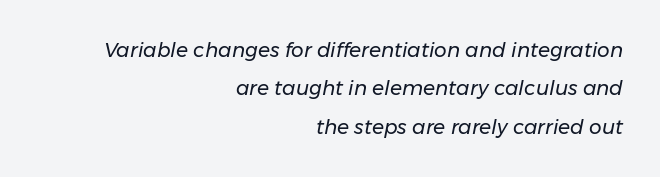
Q: Is the text bold? A: No.
Q: Is the text italic (slanted)? A: Yes, it leans right by about 11 degrees.
Q: Is the text underlined? A: No.
Q: How is the paragraph aligned? A: Right-aligned.
Q: Is the spacing between letters normal or unusually wide? A: Normal.
Q: Is the spacing between lines tight, normal or loose? A: Loose.
